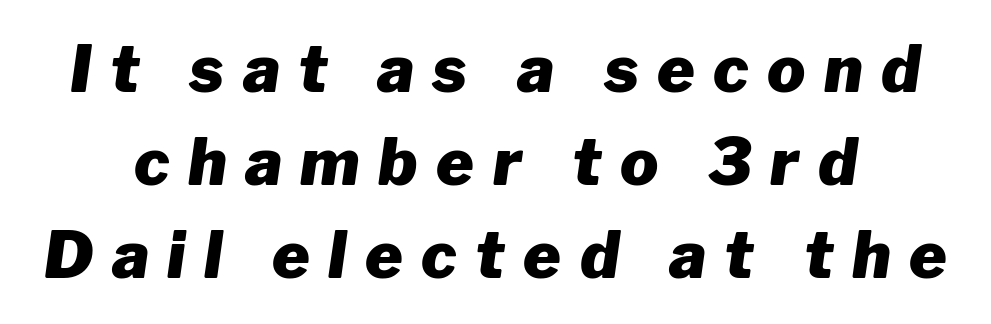
{"italic": "yes", "lean": "right", "slant_degrees": 8, "bold": "yes", "weight": "heavy", "width": "normal", "stroke_contrast": "low", "x_height": "medium", "monospaced": "no", "underline": "no", "align": "center", "line_spacing": "normal", "line_spacing_ratio": 1.45, "letter_spacing": "wide", "letter_spacing_em": 0.29, "glyph_px": 64}
